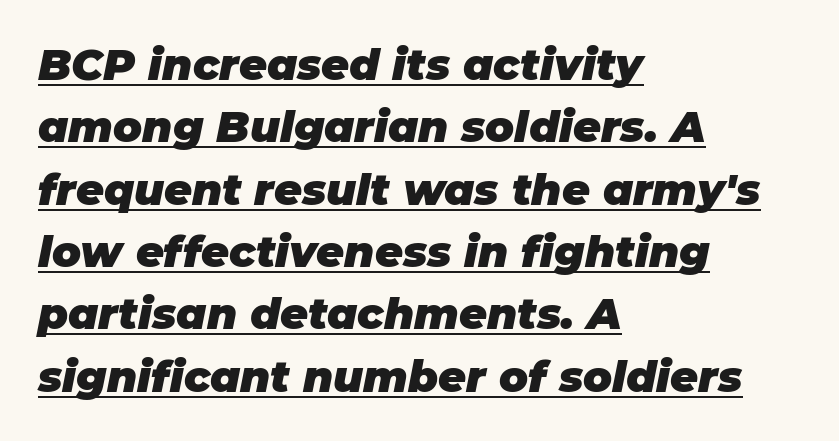
Q: Is the text bold? A: Yes.
Q: Is the text italic (slanted)? A: Yes, it leans right by about 11 degrees.
Q: Is the text underlined? A: Yes.
Q: How is the paragraph aligned? A: Left-aligned.
Q: Is the spacing between letters normal or unusually wide? A: Normal.
Q: Is the spacing between lines tight, normal or loose? A: Normal.
Q: Width (condensed, normal, or wide)? A: Normal.
Q: Stroke contrast? A: Low.
Q: x-height? A: Large.
Q: Monospaced? A: No.
